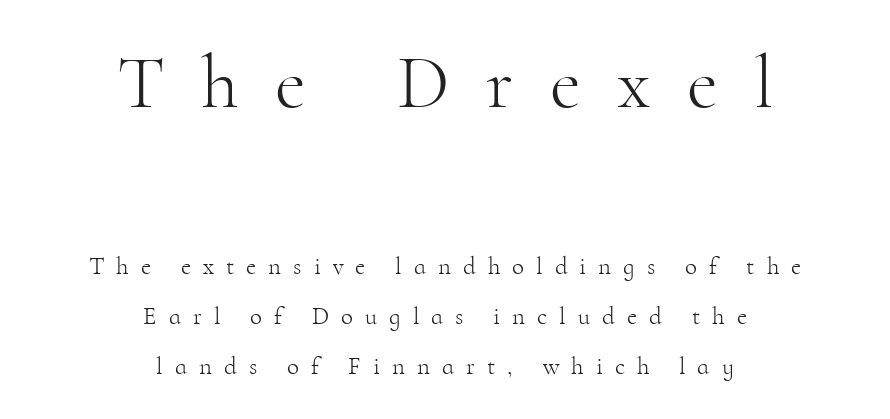
{"serif": "yes", "italic": "no", "bold": "no", "weight": "light", "width": "normal", "stroke_contrast": "high", "x_height": "small", "monospaced": "no", "underline": "no", "align": "center", "line_spacing": "loose", "line_spacing_ratio": 2.01, "letter_spacing": "wide", "letter_spacing_em": 0.48, "larger_block": "first", "size_ratio": 3.04, "glyph_px": 76}
